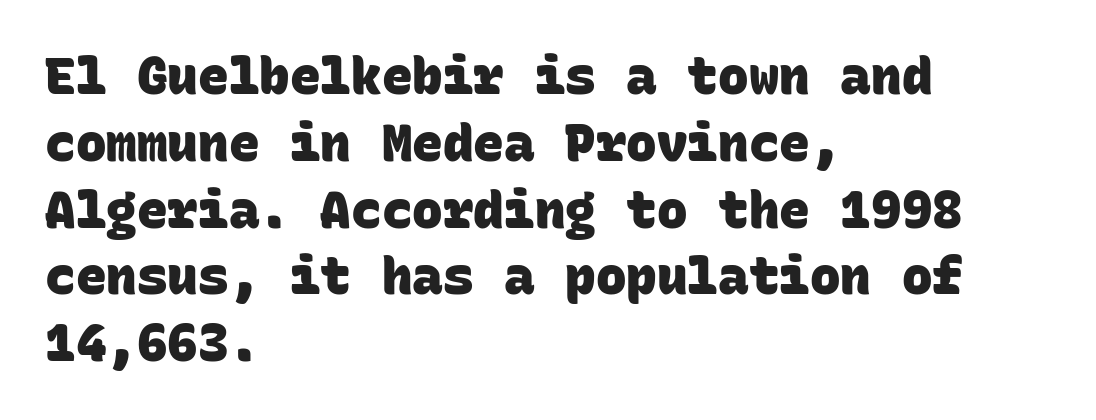
The image shows 51 px heavy sans-serif type, monospaced; set left-aligned, normal line spacing (1.31x), normal letter spacing, not underlined; low stroke contrast and a large x-height.
